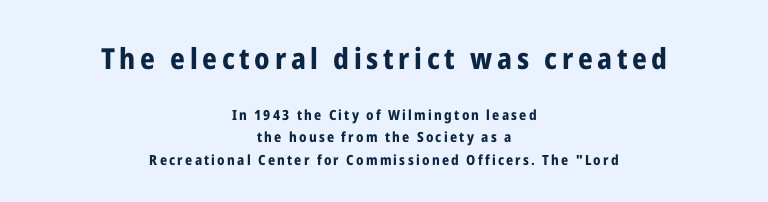
{"serif": "no", "italic": "no", "bold": "yes", "weight": "bold", "width": "condensed", "stroke_contrast": "low", "x_height": "medium", "monospaced": "no", "underline": "no", "align": "center", "line_spacing": "normal", "line_spacing_ratio": 1.61, "larger_block": "first", "size_ratio": 2.07, "glyph_px": 29}
